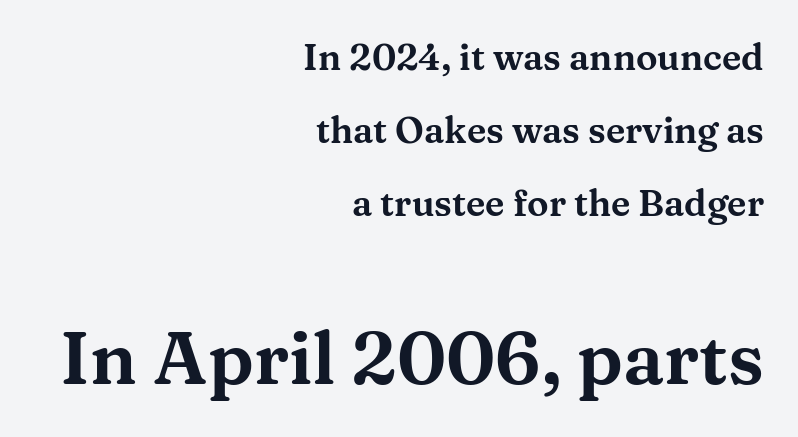
Q: Is the text italic (slanted)? A: No, it is upright.
Q: Is the typeface a serif or a sans-serif typeface? A: Serif.
Q: Is the text underlined? A: No.
Q: How is the paragraph aligned? A: Right-aligned.
Q: Is the spacing between letters normal or unusually wide? A: Normal.
Q: Is the spacing between lines tight, normal or loose? A: Loose.
Q: Which block of text is set in a larger size, the first (top) or the second (bottom)? A: The second (bottom) one.
Q: Width (condensed, normal, or wide)? A: Wide.
Q: Stroke contrast? A: Medium.
Q: x-height? A: Medium.
Q: Monospaced? A: No.
